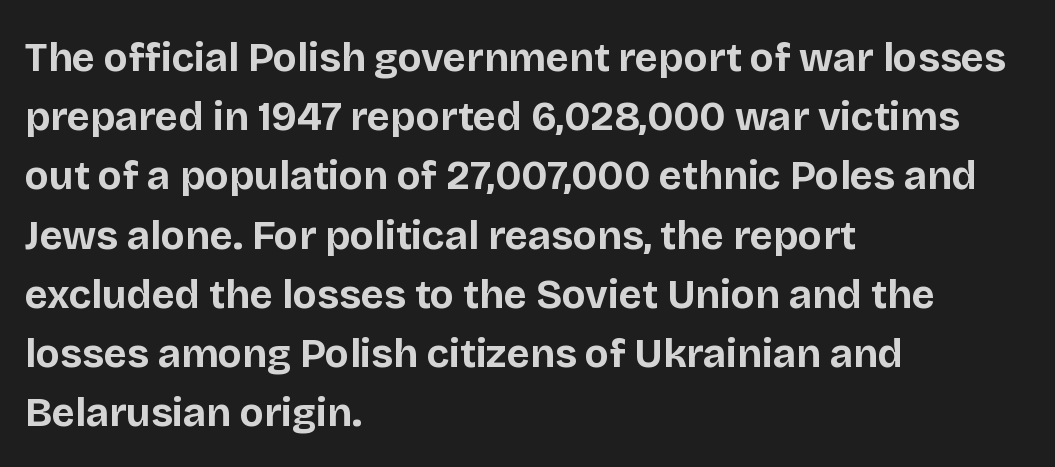
{"serif": "no", "italic": "no", "bold": "yes", "weight": "bold", "width": "normal", "stroke_contrast": "low", "x_height": "large", "monospaced": "no", "underline": "no", "align": "left", "line_spacing": "normal", "line_spacing_ratio": 1.48, "letter_spacing": "normal", "letter_spacing_em": 0.0, "glyph_px": 40}
